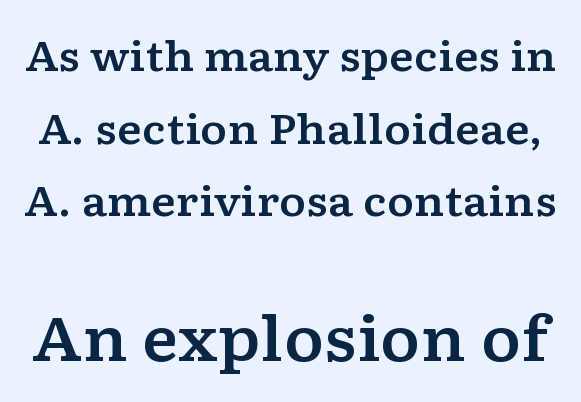
The image shows 61 px wide serif type, upright; set line spacing 1.77x, normal letter spacing, not underlined; the second (bottom) block is 1.49x larger; low stroke contrast and a medium x-height.
